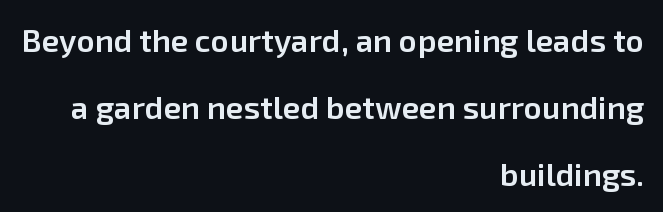
The image shows 32 px semibold sans-serif type, upright; set right-aligned, loose line spacing (2.09x), normal letter spacing, not underlined; low stroke contrast and a medium x-height.
